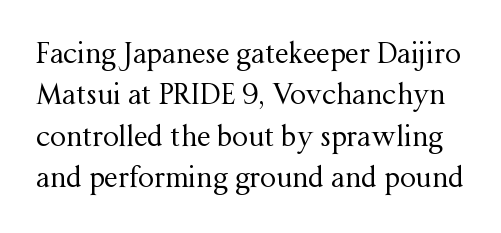
The strip under each line holds only bare page. Nothing heavy about these letters — not bold at all. Letter spacing: default. The lines sit at an ordinary, default distance from one another.
